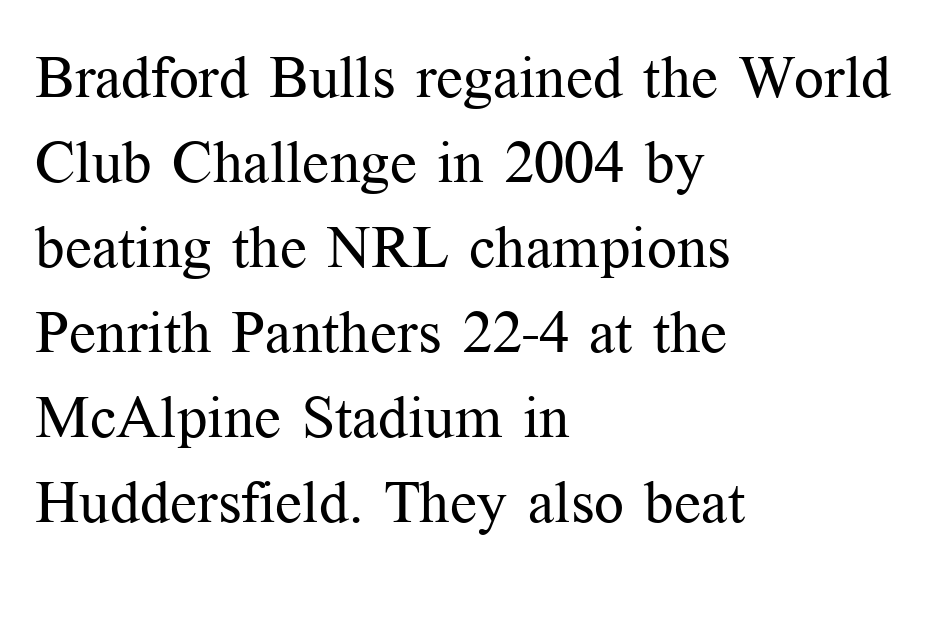
In terms of letterspacing, this is plain default setting. In terms of letterform style, serifs are clearly present. Notice how the passage keeps a crisp vertical edge on the left only. The typesetting does not lean heavy: it is not bold. Unmarked baselines from the first word to the last. The block of text has a typical density, with ordinary space between rows.
